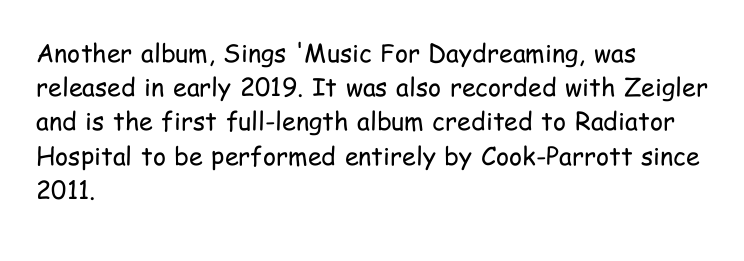
{"italic": "no", "bold": "no", "underline": "no", "align": "left", "line_spacing": "normal", "line_spacing_ratio": 1.37, "letter_spacing": "normal", "letter_spacing_em": 0.0, "glyph_px": 25}
